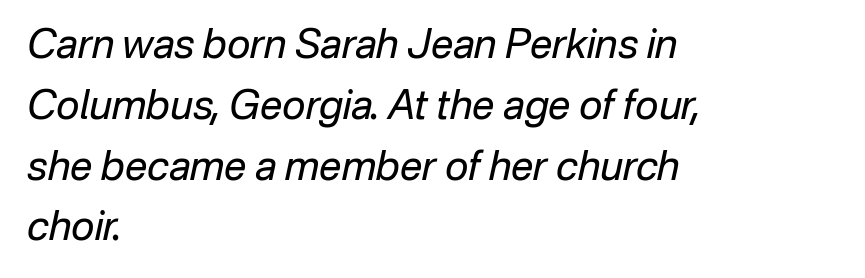
Alignment: flush left. The passage shown is typed in a proportional face where columns would drift. The typesetting does not lean heavy: it is not bold. In terms of letterspacing, this is plain default setting.
